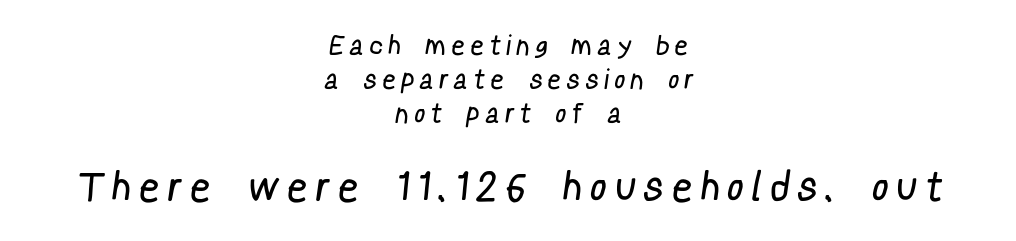
The image shows 41 px regular-weight, condensed sans-serif type; set centered, normal line spacing (1.26x), unusually wide letter spacing (+0.31 em), not underlined; the second (bottom) block is 1.52x larger; low stroke contrast and a medium x-height.
